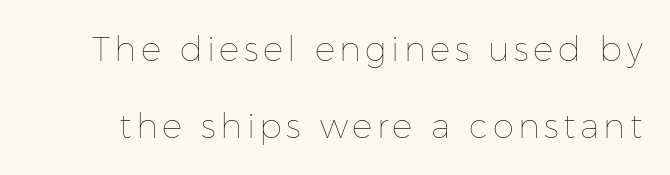
Q: Is the text bold? A: No.
Q: Is the text italic (slanted)? A: No, it is upright.
Q: Is the text underlined? A: No.
Q: Is the spacing between lines tight, normal or loose? A: Loose.
Q: Width (condensed, normal, or wide)? A: Normal.
Q: Stroke contrast? A: Low.
Q: x-height? A: Medium.
Q: Monospaced? A: No.
